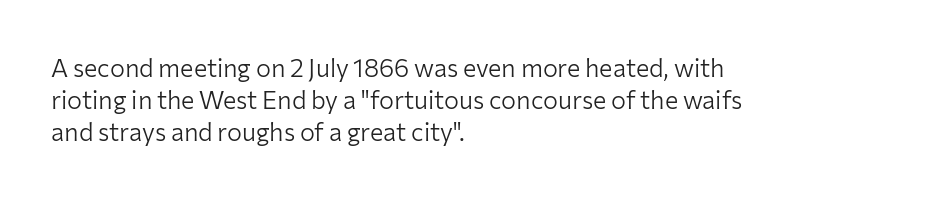
{"italic": "no", "bold": "no", "underline": "no", "align": "left", "line_spacing": "normal", "line_spacing_ratio": 1.28, "letter_spacing": "normal", "letter_spacing_em": 0.0, "glyph_px": 25}
